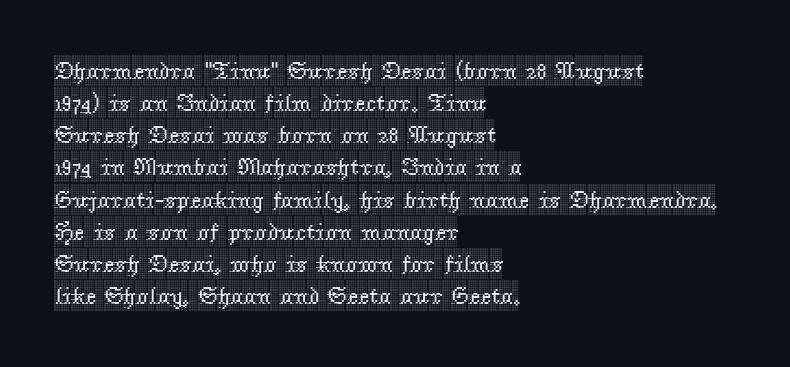
Just letters on the line, the space beneath them empty. Honestly, the row spacing looks completely unremarkable. No italicization has been applied; the sample stays upright. Teacher's note: observe the even left margin — that is flush-left alignment. Glyph-to-glyph distance matches everyday printed text.
